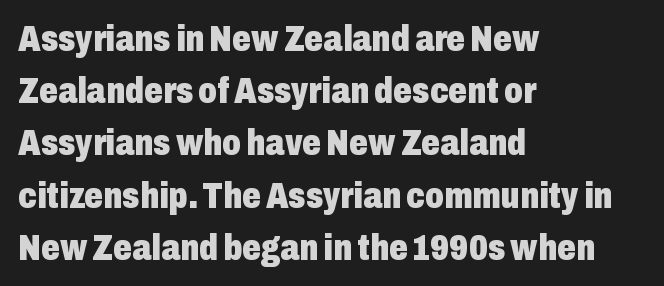
Q: Is the text bold? A: Yes.
Q: Is the text italic (slanted)? A: No, it is upright.
Q: Is the typeface a serif or a sans-serif typeface? A: Sans-serif.
Q: Is the text underlined? A: No.
Q: How is the paragraph aligned? A: Left-aligned.
Q: Is the spacing between letters normal or unusually wide? A: Normal.
Q: Is the spacing between lines tight, normal or loose? A: Normal.
Q: Width (condensed, normal, or wide)? A: Condensed.
Q: Stroke contrast? A: Low.
Q: x-height? A: Medium.
Q: Monospaced? A: No.
